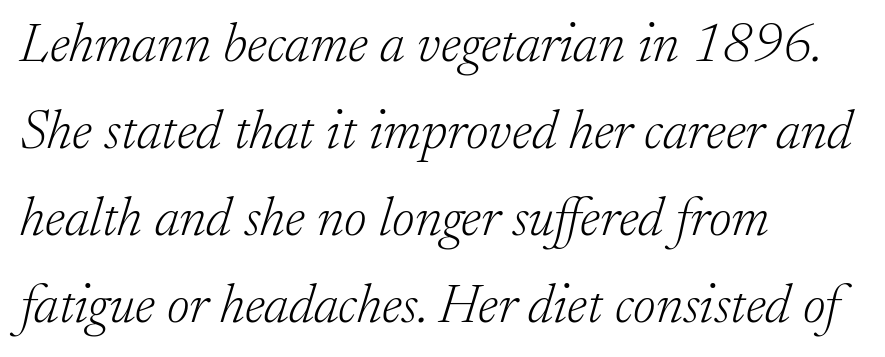
{"serif": "yes", "italic": "yes", "lean": "right", "slant_degrees": 17, "bold": "no", "weight": "light", "width": "normal", "stroke_contrast": "low", "x_height": "small", "monospaced": "no", "underline": "no", "align": "left", "line_spacing": "normal", "line_spacing_ratio": 1.58, "letter_spacing": "normal", "letter_spacing_em": 0.0, "glyph_px": 55}
